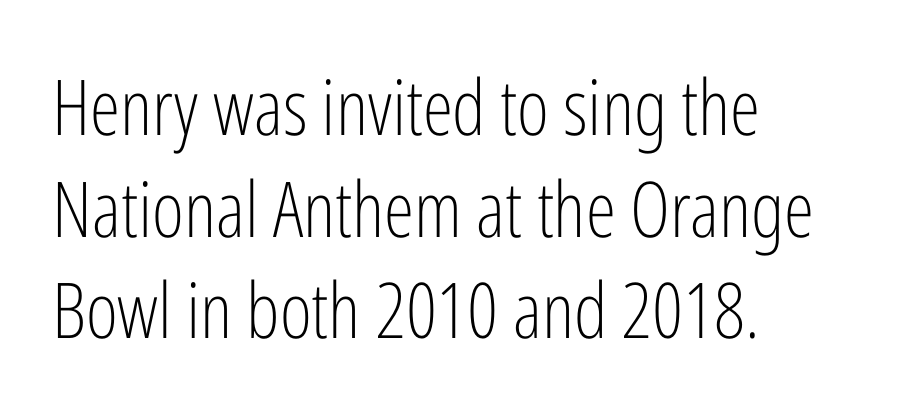
The typography opts for an upright posture over an oblique one. Regular leading. Tracking value appears to be zero — textbook default spacing. Descender tails drop into unmarked territory. Does the copy run flush right? No — it runs flush left.
